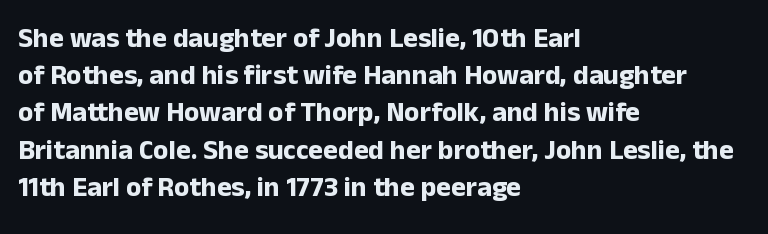
The image shows 28 px bold sans-serif type, upright; set left-aligned, normal line spacing (1.33x), normal letter spacing, not underlined; low stroke contrast and a medium x-height.
